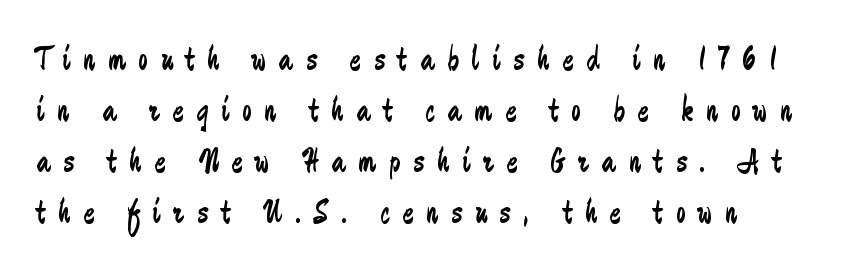
This is not heavy type; no bold has been used. Display-style spreading of the glyphs; the letterfit is very open. Visually the block forms a straight wall on the left and a jagged coastline on the right. The designer left line spacing at the default. Observe the absence of serifs on each vertical stroke in this sample.
